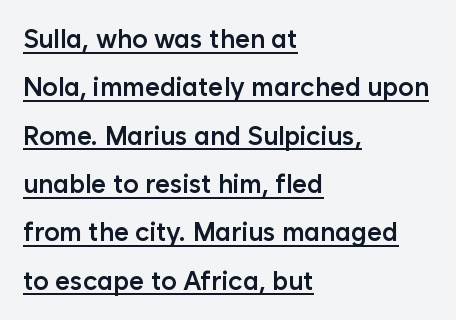
The image shows 26 px text type, upright; set left-aligned, line spacing 1.86x, normal letter spacing, underlined.
